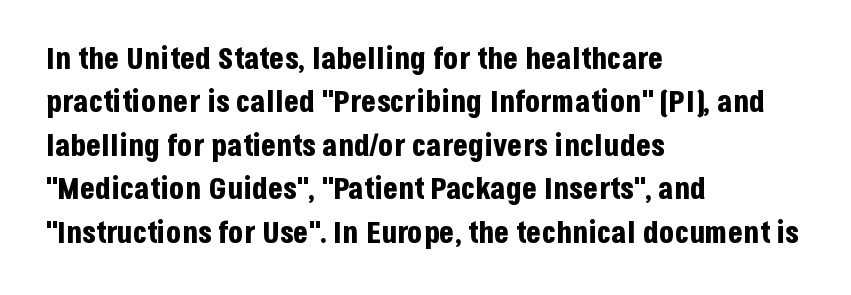
The image shows 31 px bold, condensed sans-serif type, upright; set left-aligned, normal line spacing (1.4x), normal letter spacing, not underlined; low stroke contrast and a large x-height.
